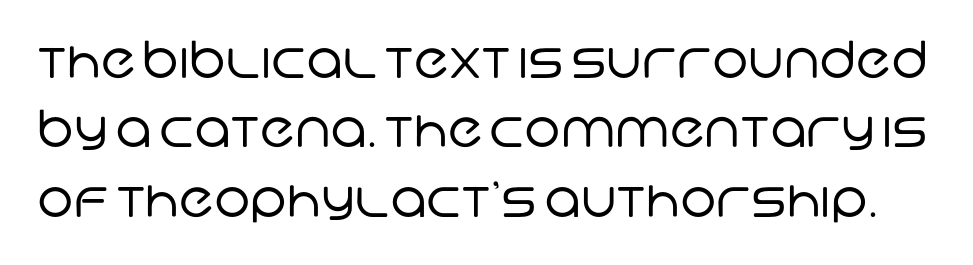
Stem width sits at or under what a default text font uses. Compared with typical body copy, the letter spacing here is the same. Each letter keeps its own natural width here, so spacing adapts to shape. The lines sit at an ordinary, default distance from one another.
